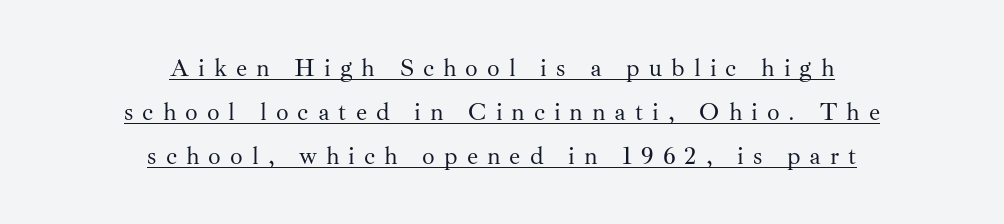
{"italic": "no", "bold": "no", "underline": "yes", "align": "center", "line_spacing_ratio": 1.76, "letter_spacing": "wide", "letter_spacing_em": 0.36, "glyph_px": 25}
